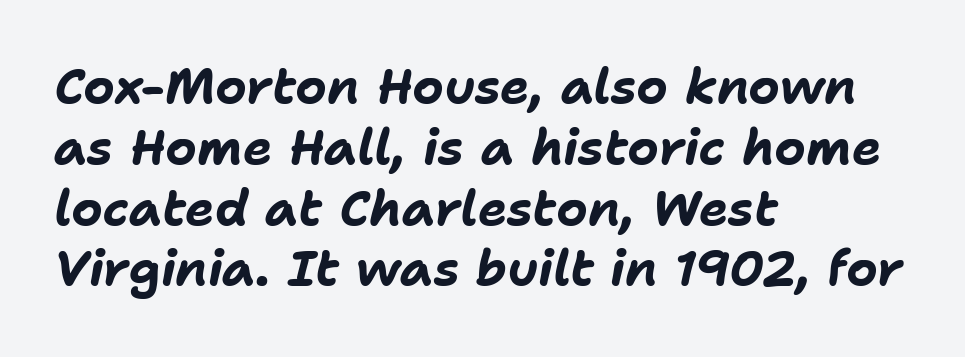
Q: Is the text bold? A: Yes.
Q: Is the text italic (slanted)? A: Yes, it leans right by about 11 degrees.
Q: Is the text underlined? A: No.
Q: How is the paragraph aligned? A: Left-aligned.
Q: Is the spacing between letters normal or unusually wide? A: Normal.
Q: Width (condensed, normal, or wide)? A: Normal.
Q: Stroke contrast? A: Low.
Q: x-height? A: Medium.
Q: Monospaced? A: No.
